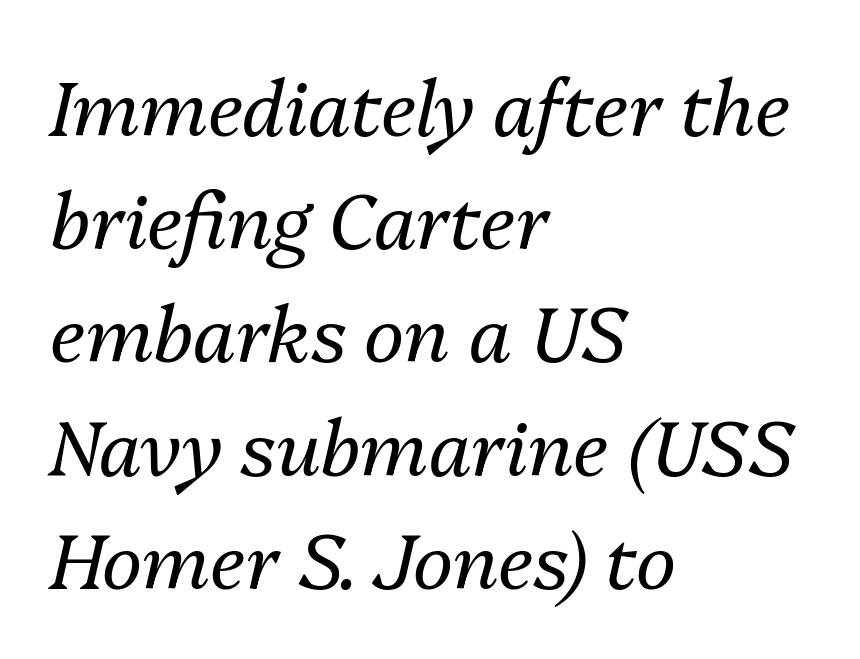
Unmarked baselines from the first word to the last. The glyphs look as if they've been sheared to an angle. Think of a printed novel: that variable character pitch is what you see here. Standard letterfit; no display-style spreading of the glyphs. Is the block centered? No — it sits flush against the left margin. Is the type heavy? It reads as light-to-regular instead.
